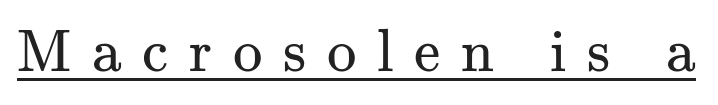
The image shows 59 px regular-weight serif type, upright; set unusually wide letter spacing (+0.35 em), underlined; medium stroke contrast and a small x-height.
